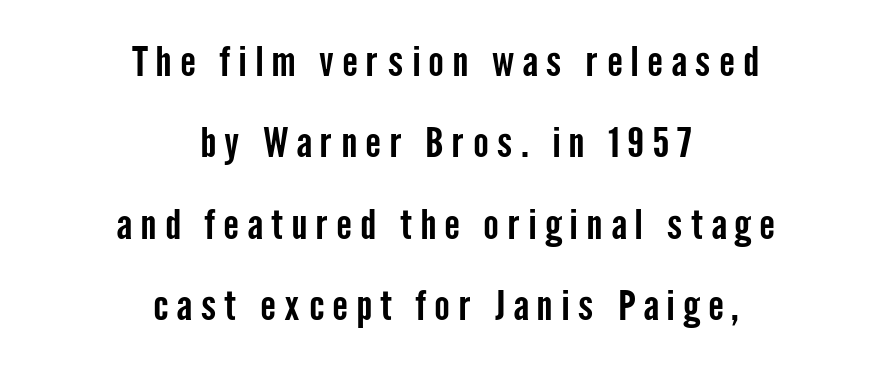
Airy leading. Descenders are the only things crossing below the line. Upright lettering throughout. Spacing verdict: proportional, widths tailored to each character. Horizontally, the lines are justified to the midpoint only. This rendering employs a face without finishing strokes, i.e., a sans-serif.
